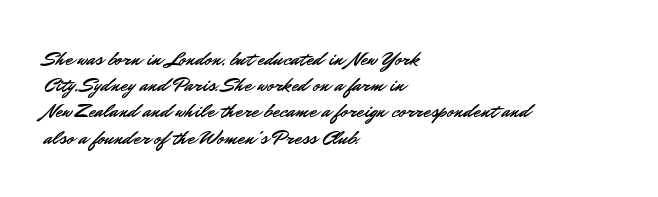
Q: Is the text italic (slanted)? A: Yes.
Q: Is the text underlined? A: No.
Q: How is the paragraph aligned? A: Left-aligned.
Q: Is the spacing between letters normal or unusually wide? A: Normal.
Q: Is the spacing between lines tight, normal or loose? A: Normal.
